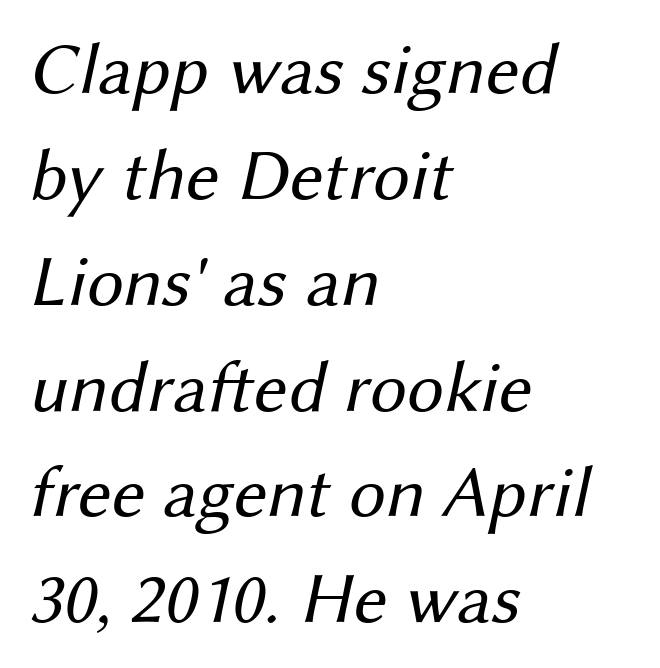
The rag falls on the right side of this text block. The letters advance in unequal steps, a hallmark of proportional type. Inter-character spacing is left at the font's built-in metrics. Type without underlining. One glance says typical: line gaps are just what's usual.
